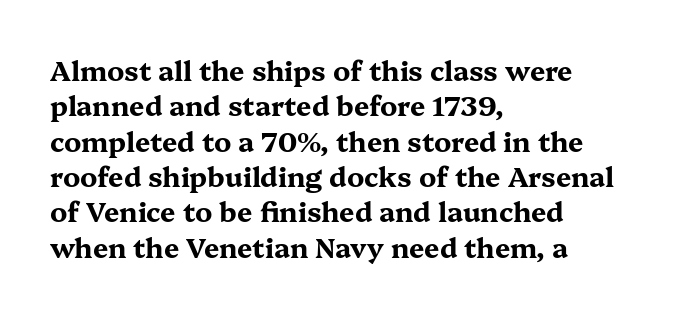
{"italic": "no", "bold": "yes", "underline": "no", "align": "left", "line_spacing": "normal", "line_spacing_ratio": 1.31, "letter_spacing": "normal", "letter_spacing_em": 0.0, "glyph_px": 27}
